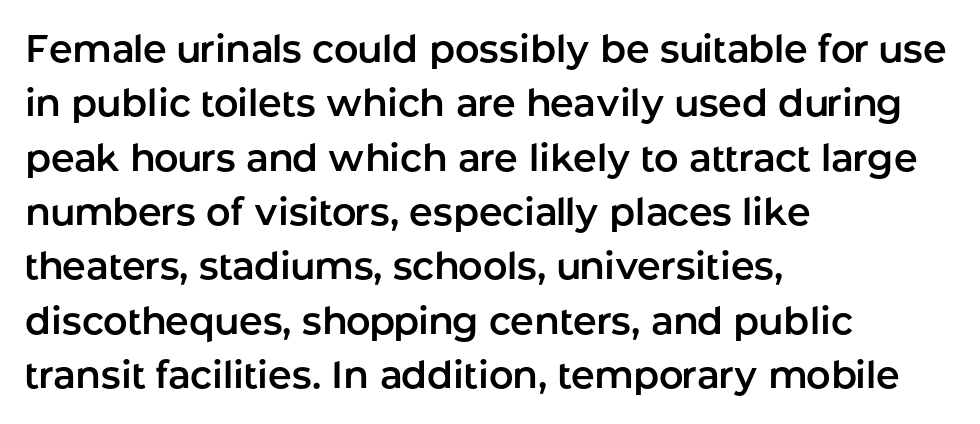
Q: Is the text italic (slanted)? A: No, it is upright.
Q: Is the typeface a serif or a sans-serif typeface? A: Sans-serif.
Q: Is the text underlined? A: No.
Q: How is the paragraph aligned? A: Left-aligned.
Q: Is the spacing between letters normal or unusually wide? A: Normal.
Q: Is the spacing between lines tight, normal or loose? A: Normal.
Q: Width (condensed, normal, or wide)? A: Normal.
Q: Stroke contrast? A: Low.
Q: x-height? A: Medium.
Q: Monospaced? A: No.
